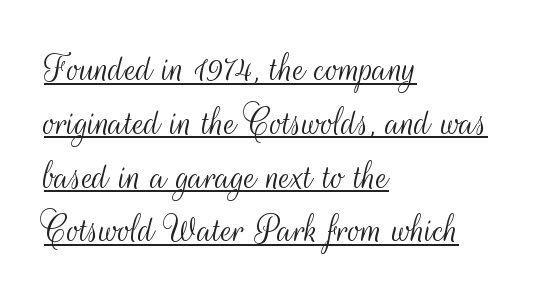
Look at the bottom of the vertical strokes: they stop flat, with no serifs. Typeset ragged right — the left edge is the straight one. The face looks like a standard text weight, possibly lighter. The face used here appears with an underline applied. The rows are spaced the way most documents space them.
